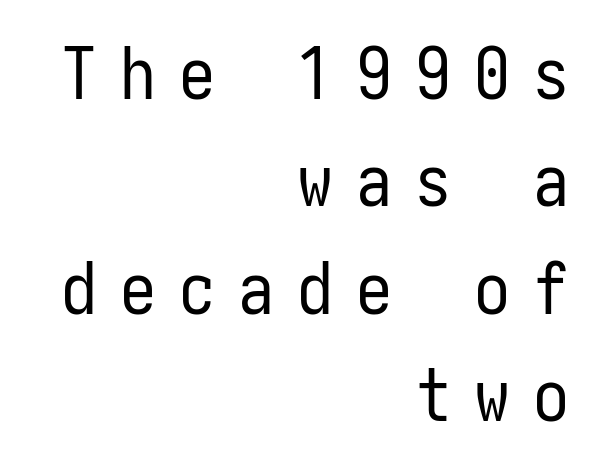
The gaps between neighbouring characters are conspicuously large. Check under the words: just untouched page. This sample keeps an unexceptional amount of space between lines. Examine the stroke ends and you'll find no serifs.
